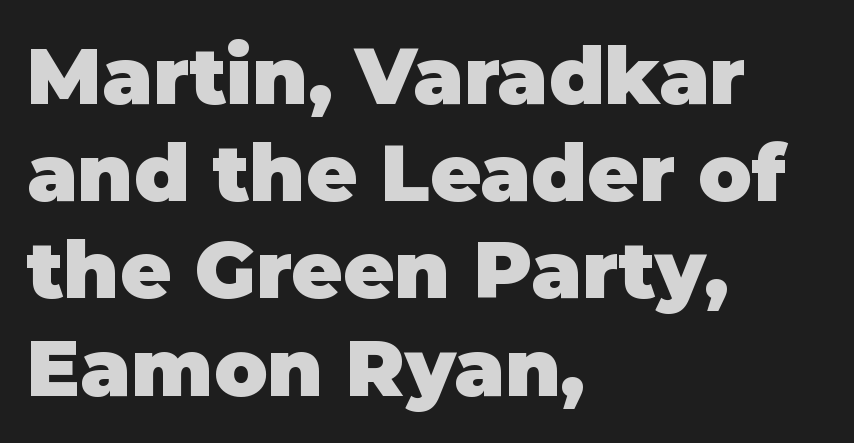
{"serif": "no", "italic": "no", "bold": "yes", "weight": "heavy", "width": "normal", "stroke_contrast": "low", "x_height": "large", "monospaced": "no", "underline": "no", "align": "left", "line_spacing_ratio": 1.23, "letter_spacing": "normal", "letter_spacing_em": 0.0, "glyph_px": 79}
